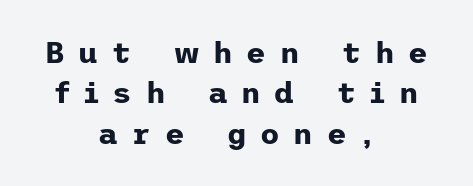
{"serif": "no", "italic": "no", "bold": "yes", "weight": "bold", "width": "normal", "stroke_contrast": "low", "x_height": "medium", "underline": "no", "align": "center", "line_spacing": "normal", "line_spacing_ratio": 1.35, "letter_spacing": "wide", "letter_spacing_em": 0.46, "glyph_px": 30}
